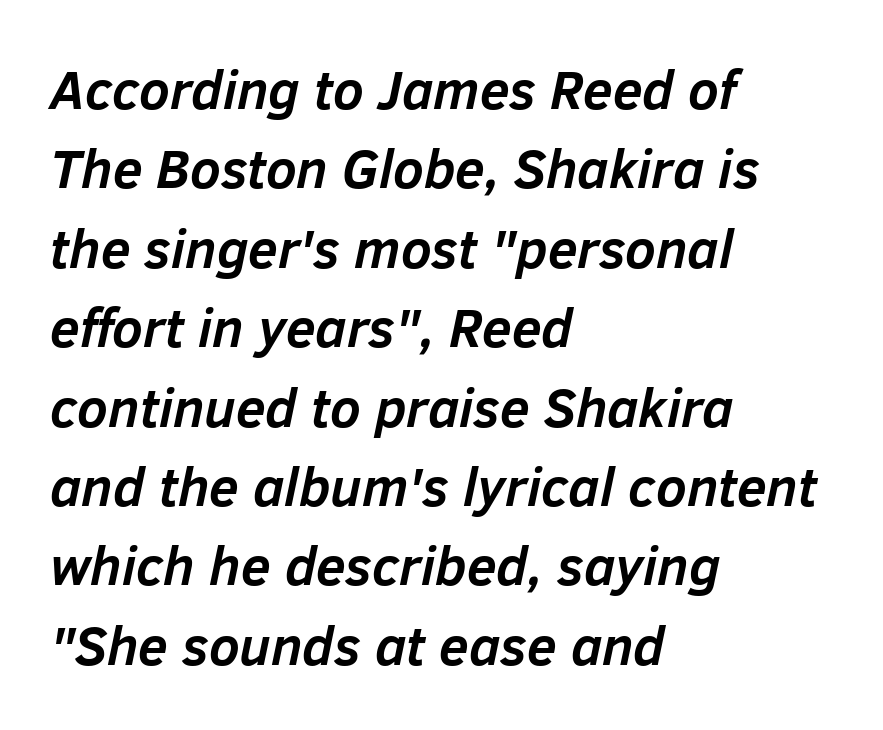
Q: Is the text bold? A: Yes.
Q: Is the text italic (slanted)? A: Yes, it leans right by about 12 degrees.
Q: Is the text underlined? A: No.
Q: How is the paragraph aligned? A: Left-aligned.
Q: Is the spacing between letters normal or unusually wide? A: Normal.
Q: Is the spacing between lines tight, normal or loose? A: Normal.
Q: Width (condensed, normal, or wide)? A: Normal.
Q: Stroke contrast? A: Low.
Q: x-height? A: Medium.
Q: Monospaced? A: No.
